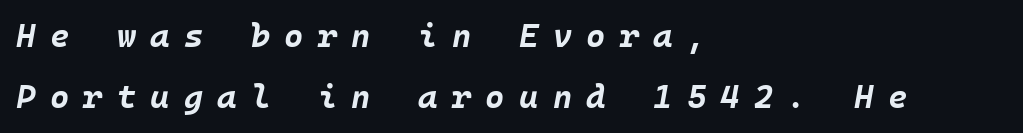
{"italic": "yes", "lean": "right", "slant_degrees": 10, "bold": "yes", "weight": "bold", "width": "normal", "stroke_contrast": "low", "x_height": "large", "underline": "no", "align": "left", "line_spacing_ratio": 1.85, "letter_spacing": "wide", "letter_spacing_em": 0.43, "glyph_px": 33}
